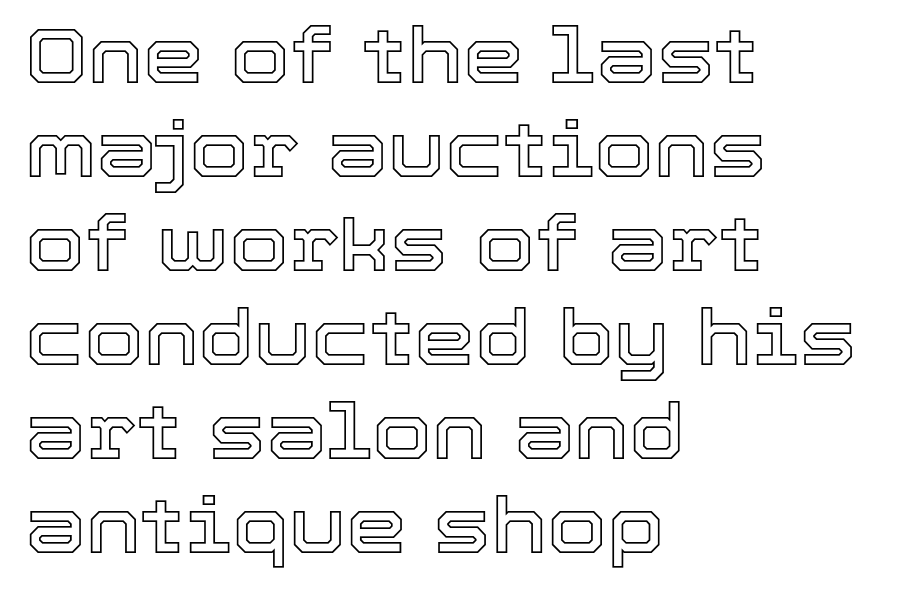
{"italic": "no", "width": "normal", "x_height": "medium", "monospaced": "no", "underline": "no", "align": "left", "line_spacing_ratio": 1.22, "letter_spacing": "normal", "letter_spacing_em": 0.0, "glyph_px": 77}
